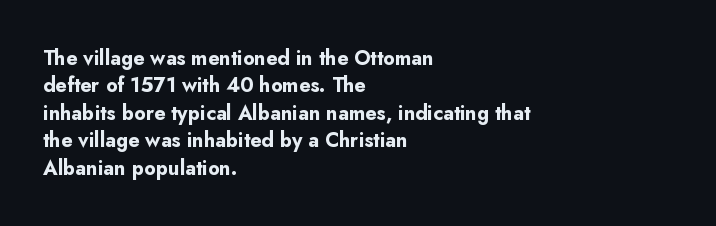
Here the glyphs are tracked normally, forming tight word shapes. The lettering stays uniformly vertical, giving the passage a roman look. The strokes are fattened all the way to bold. This sample keeps an unexceptional amount of space between lines. Underline: absent.
